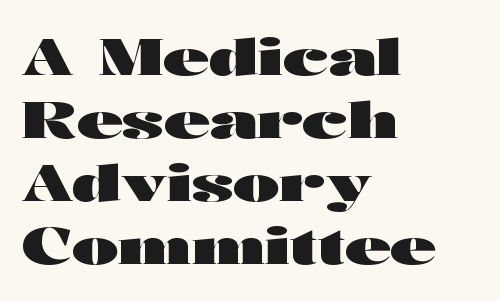
Q: Is the text bold? A: Yes.
Q: Is the text italic (slanted)? A: No, it is upright.
Q: Is the typeface a serif or a sans-serif typeface? A: Serif.
Q: Is the text underlined? A: No.
Q: How is the paragraph aligned? A: Left-aligned.
Q: Is the spacing between letters normal or unusually wide? A: Normal.
Q: Is the spacing between lines tight, normal or loose? A: Normal.
Q: Width (condensed, normal, or wide)? A: Wide.
Q: Stroke contrast? A: High.
Q: x-height? A: Medium.
Q: Monospaced? A: No.
